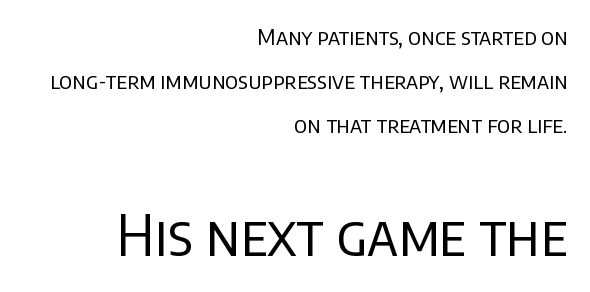
The image shows 56 px regular-weight sans-serif type, upright; set right-aligned, loose line spacing (1.99x), normal letter spacing, not underlined; the second (bottom) block is 2.55x larger; low stroke contrast and a large x-height.
